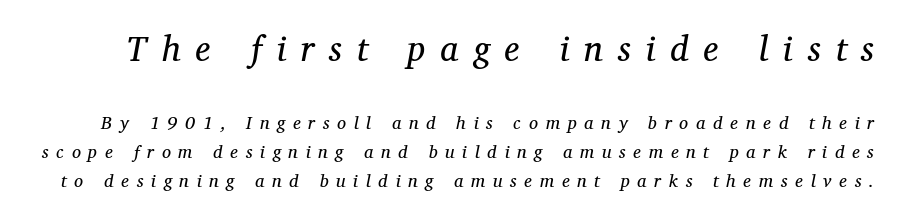
Q: Is the text bold? A: No.
Q: Is the text italic (slanted)? A: Yes, it leans right by about 12 degrees.
Q: Is the typeface a serif or a sans-serif typeface? A: Serif.
Q: Is the text underlined? A: No.
Q: Is the spacing between letters normal or unusually wide? A: Unusually wide.
Q: Is the spacing between lines tight, normal or loose? A: Normal.
Q: Which block of text is set in a larger size, the first (top) or the second (bottom)? A: The first (top) one.
Q: Width (condensed, normal, or wide)? A: Normal.
Q: Stroke contrast? A: Medium.
Q: x-height? A: Medium.
Q: Monospaced? A: No.
